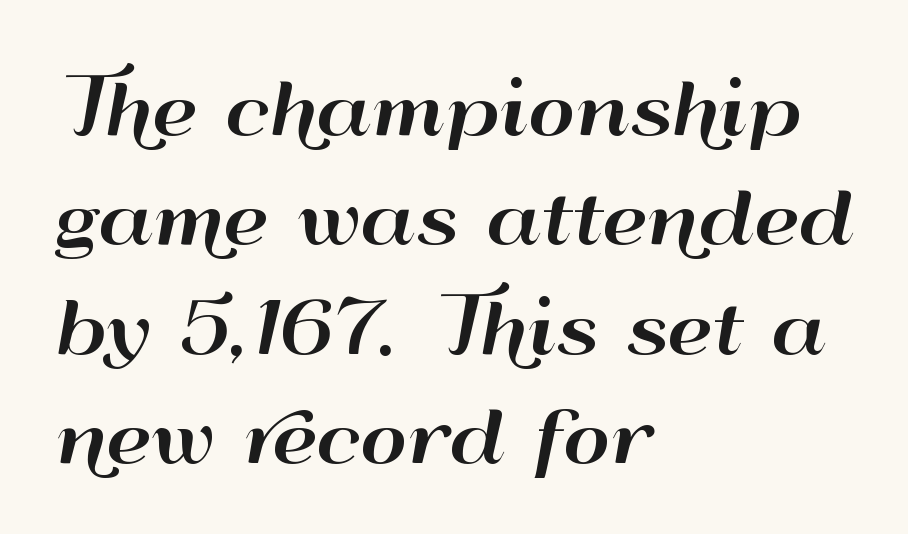
Q: Is the text italic (slanted)? A: Yes.
Q: Is the typeface a serif or a sans-serif typeface? A: Sans-serif.
Q: Is the text underlined? A: No.
Q: How is the paragraph aligned? A: Left-aligned.
Q: Is the spacing between letters normal or unusually wide? A: Normal.
Q: Is the spacing between lines tight, normal or loose? A: Normal.
Q: Width (condensed, normal, or wide)? A: Wide.
Q: Stroke contrast? A: High.
Q: x-height? A: Small.
Q: Monospaced? A: No.
